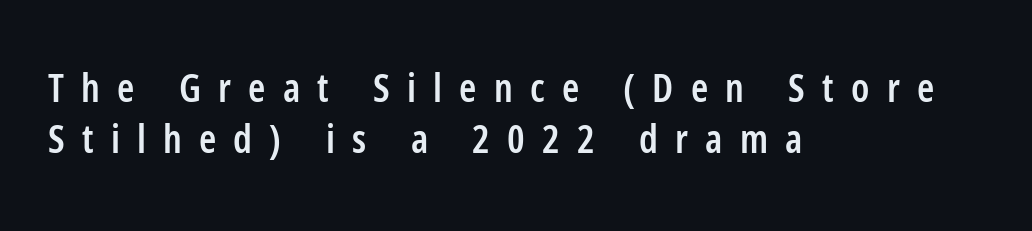
The image shows 39 px semibold, condensed sans-serif type, upright; set left-aligned, normal line spacing (1.31x), unusually wide letter spacing (+0.44 em), not underlined; low stroke contrast and a medium x-height.
